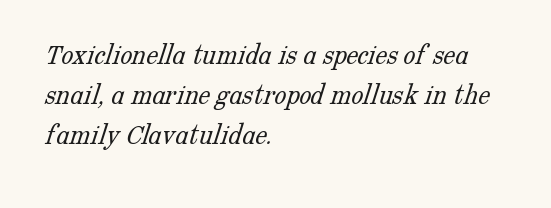
Q: Is the text bold? A: No.
Q: Is the typeface a serif or a sans-serif typeface? A: Serif.
Q: Is the text underlined? A: No.
Q: How is the paragraph aligned? A: Left-aligned.
Q: Is the spacing between letters normal or unusually wide? A: Normal.
Q: Is the spacing between lines tight, normal or loose? A: Normal.
Q: Width (condensed, normal, or wide)? A: Normal.
Q: Stroke contrast? A: Low.
Q: x-height? A: Medium.
Q: Monospaced? A: No.
